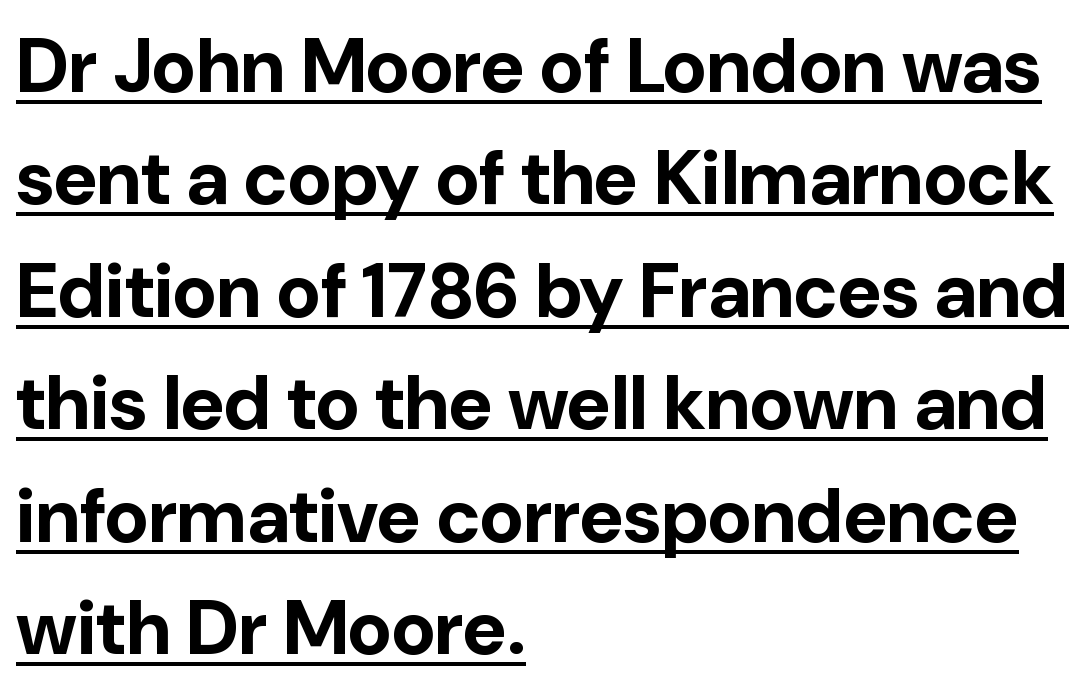
Quick note: interline space is typical. Observe the absence of serifs on each vertical stroke in this sample. The rendering keeps characters at their native spacing. The strokes are fattened all the way to bold. In terms of posture, this sample is upright.
